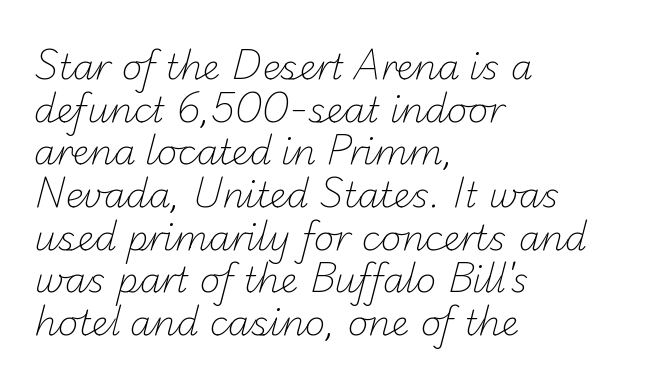
Q: Is the text bold? A: No.
Q: Is the typeface a serif or a sans-serif typeface? A: Sans-serif.
Q: Is the text underlined? A: No.
Q: How is the paragraph aligned? A: Left-aligned.
Q: Is the spacing between letters normal or unusually wide? A: Normal.
Q: Width (condensed, normal, or wide)? A: Normal.
Q: Stroke contrast? A: Low.
Q: x-height? A: Small.
Q: Monospaced? A: No.
